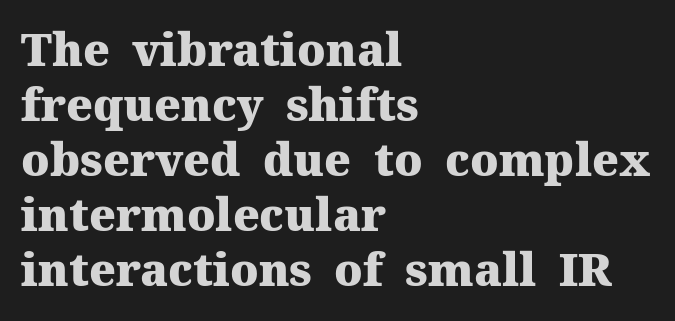
{"serif": "yes", "italic": "no", "bold": "yes", "weight": "heavy", "width": "normal", "stroke_contrast": "medium", "x_height": "medium", "monospaced": "no", "underline": "no", "align": "left", "line_spacing_ratio": 1.22, "letter_spacing": "normal", "letter_spacing_em": 0.0, "glyph_px": 45}
